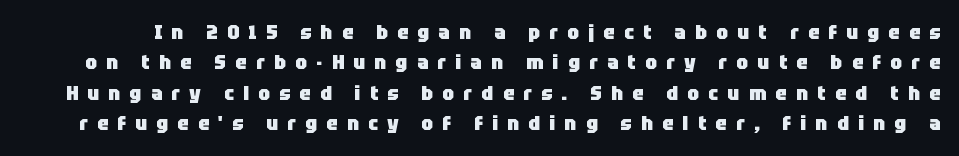
{"italic": "no", "bold": "yes", "underline": "no", "line_spacing": "normal", "line_spacing_ratio": 1.52, "letter_spacing": "wide", "letter_spacing_em": 0.47, "glyph_px": 20}
